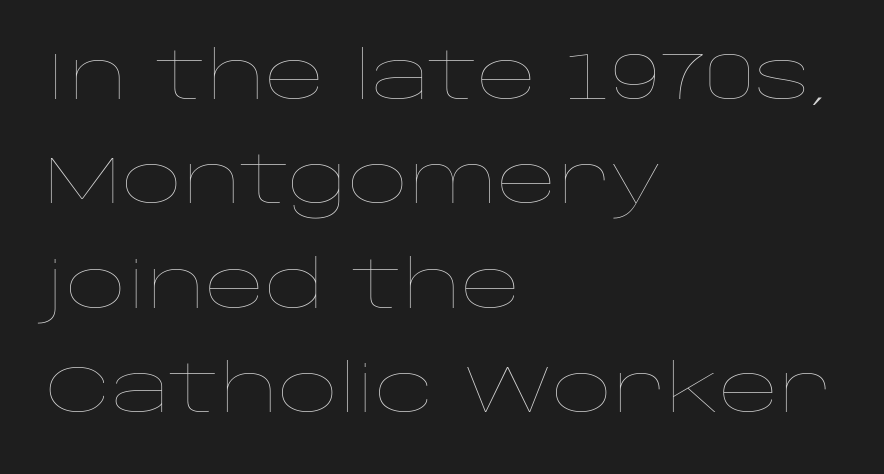
Q: Is the text bold? A: No.
Q: Is the text italic (slanted)? A: No, it is upright.
Q: Is the text underlined? A: No.
Q: How is the paragraph aligned? A: Left-aligned.
Q: Is the spacing between letters normal or unusually wide? A: Normal.
Q: Is the spacing between lines tight, normal or loose? A: Normal.
Q: Width (condensed, normal, or wide)? A: Wide.
Q: Stroke contrast? A: Low.
Q: x-height? A: Large.
Q: Monospaced? A: No.
